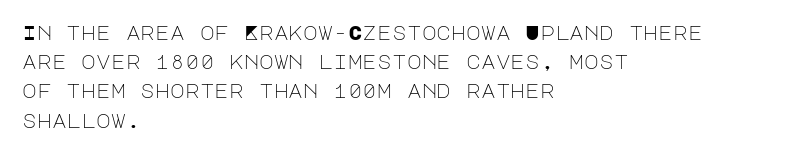
A normal amount of white space separates one row of letters from the next. The foot of each line stays bare and open. The ragged edge is on the right, which tells us the setting is flush left. This sample uses an upright cut, with every glyph sitting square on the baseline. No chunkiness to these letters — they're not bold. Does extra space separate the letters? No, they use regular spacing.
